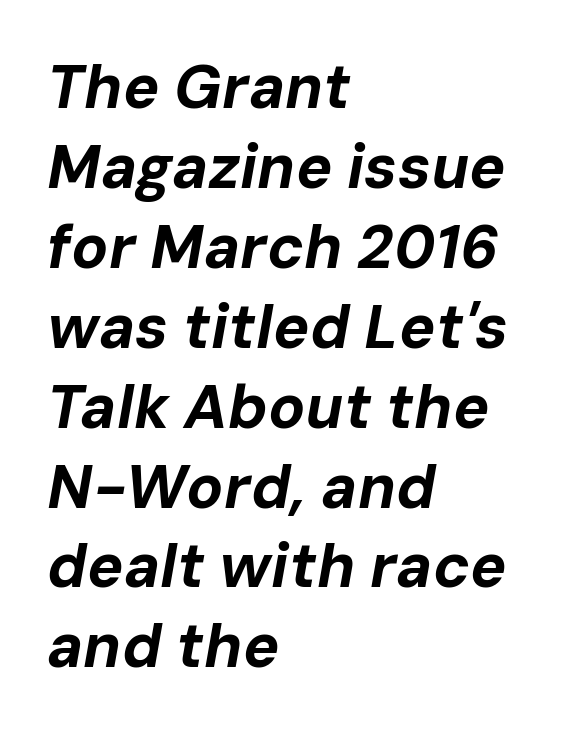
{"italic": "yes", "lean": "right", "slant_degrees": 10, "bold": "yes", "weight": "bold", "width": "normal", "stroke_contrast": "low", "x_height": "medium", "monospaced": "no", "underline": "no", "align": "left", "line_spacing": "normal", "line_spacing_ratio": 1.31, "letter_spacing": "normal", "letter_spacing_em": 0.0, "glyph_px": 61}
